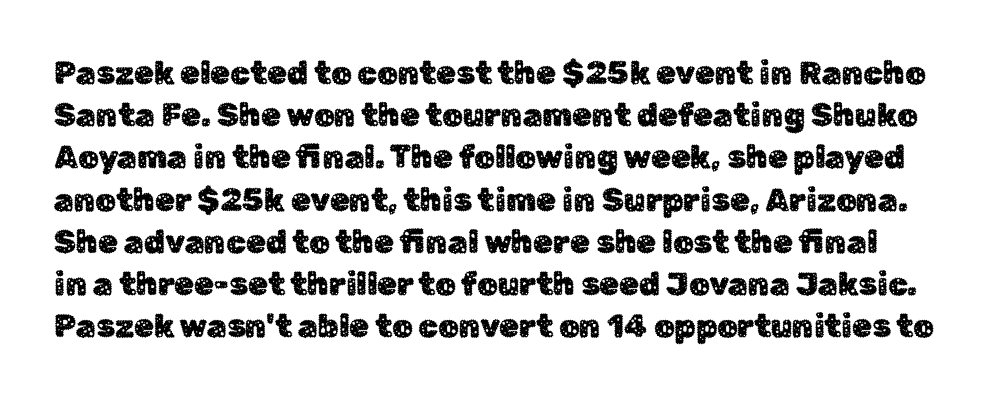
{"serif": "no", "italic": "no", "width": "normal", "stroke_contrast": "low", "x_height": "medium", "monospaced": "no", "underline": "no", "line_spacing": "normal", "line_spacing_ratio": 1.32, "letter_spacing": "normal", "letter_spacing_em": 0.0, "glyph_px": 32}
